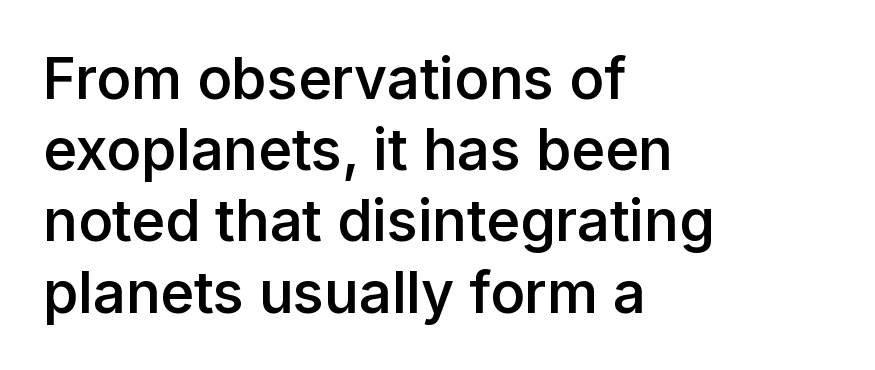
{"serif": "no", "italic": "no", "bold": "semi", "weight": "semibold", "width": "normal", "stroke_contrast": "low", "x_height": "medium", "monospaced": "no", "underline": "no", "align": "left", "line_spacing": "normal", "line_spacing_ratio": 1.25, "letter_spacing": "normal", "letter_spacing_em": 0.0, "glyph_px": 57}
